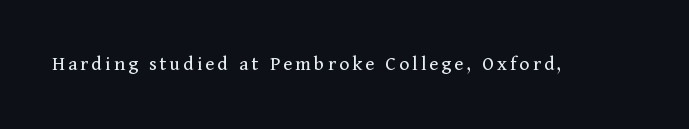
The image shows 21 px text type, upright; set not underlined.
